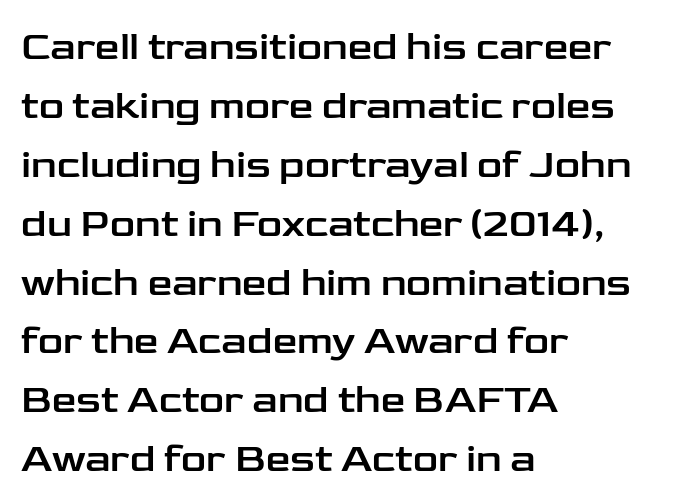
The image shows 39 px wide sans-serif type, upright; set left-aligned, normal line spacing (1.51x), normal letter spacing, not underlined; low stroke contrast and a medium x-height.
